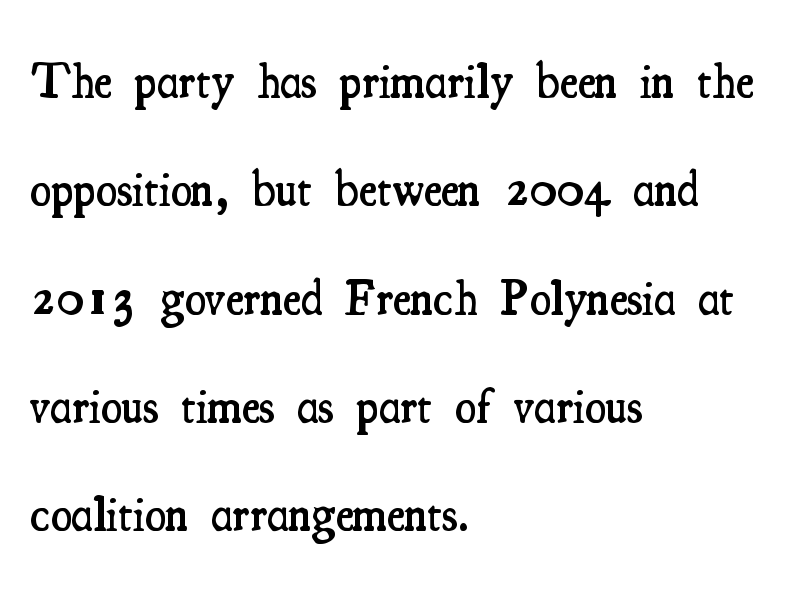
Q: Is the text bold? A: Semi-bold.
Q: Is the text italic (slanted)? A: No, it is upright.
Q: Is the typeface a serif or a sans-serif typeface? A: Serif.
Q: Is the text underlined? A: No.
Q: How is the paragraph aligned? A: Left-aligned.
Q: Is the spacing between letters normal or unusually wide? A: Normal.
Q: Is the spacing between lines tight, normal or loose? A: Loose.
Q: Width (condensed, normal, or wide)? A: Condensed.
Q: Stroke contrast? A: Medium.
Q: x-height? A: Small.
Q: Monospaced? A: No.
